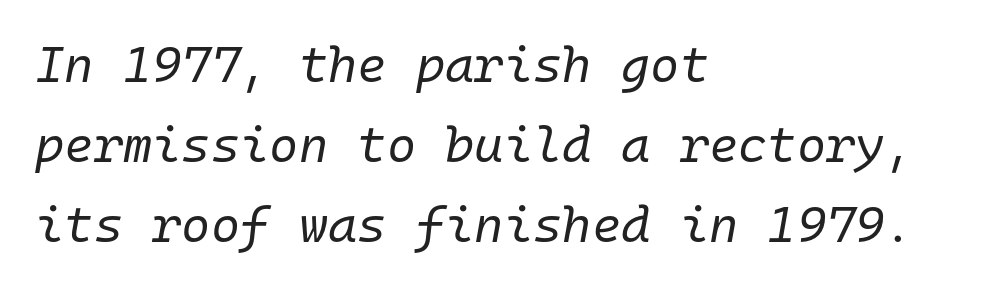
When letters slant like this, we call the style italic. Note the uniform advance width — an 'i' takes as much space as an 'm'. Decoration check: the copy has no underline. Every row of glyphs begins at an identical x-position on the left. One glance says typical: line gaps are just what's usual. The strokes are not fattened; the text isn't bold.
